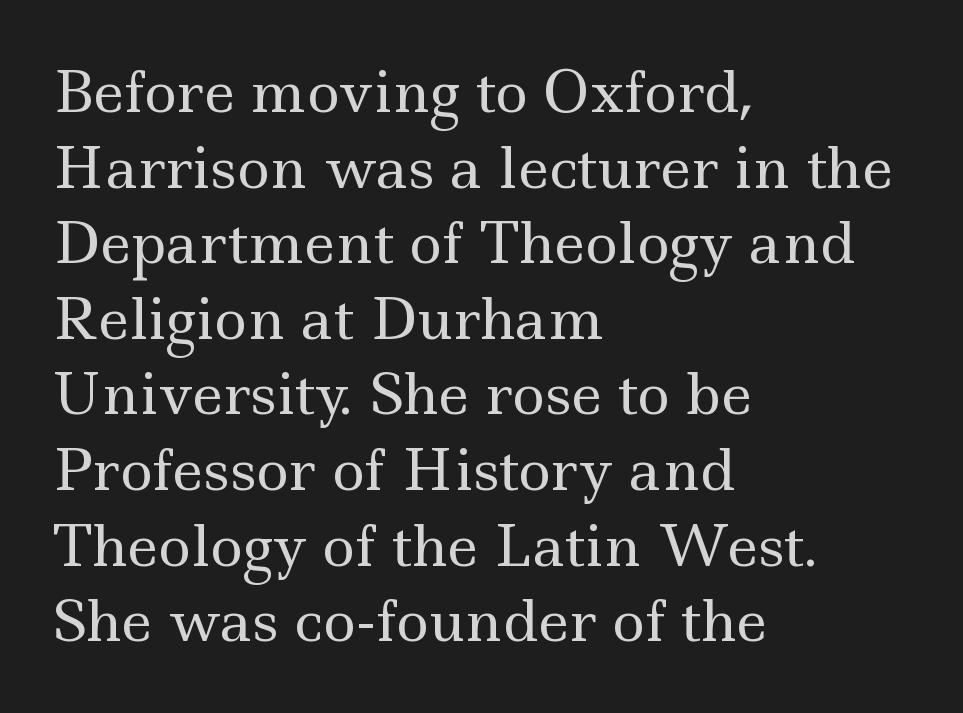
Teacher's note: observe the even left margin — that is flush-left alignment. This reads as an unemphasized weight, regular at the heaviest. Is this a sans? No — the strokes have serifs. Tracking here is standard; glyphs follow each other at the usual distance. Nope, not italic — everything's standing straight. The rendering uses a moderate line-height, typical for paragraphs.
